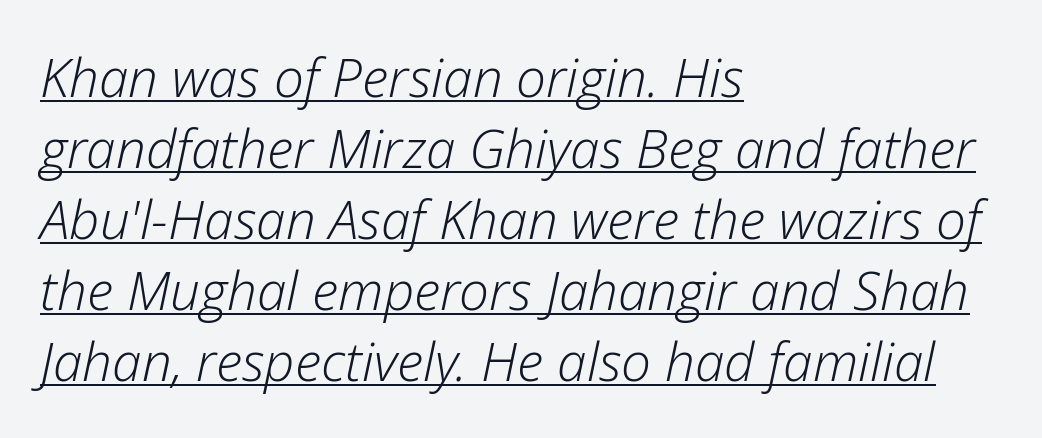
{"italic": "yes", "lean": "right", "slant_degrees": 12, "bold": "no", "weight": "light", "width": "normal", "stroke_contrast": "low", "x_height": "medium", "monospaced": "no", "underline": "yes", "align": "left", "line_spacing": "normal", "line_spacing_ratio": 1.34, "letter_spacing": "normal", "letter_spacing_em": 0.0, "glyph_px": 53}
